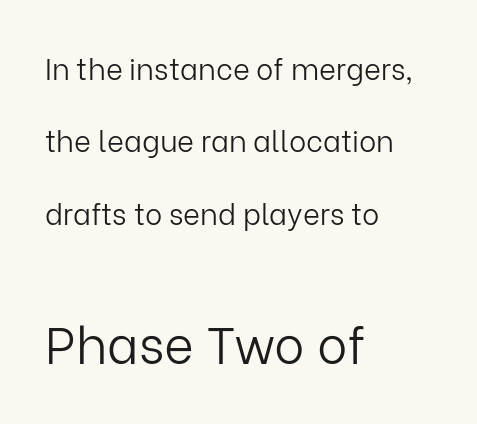
The leading is generous, giving the passage an open texture. Reading down the block, your eye returns to a fixed left position each line. Does the bottom block carry the larger type? Yes, it does. This rendering features lettering with no underline. Does the type have serifs? No, each stem ends abruptly.
